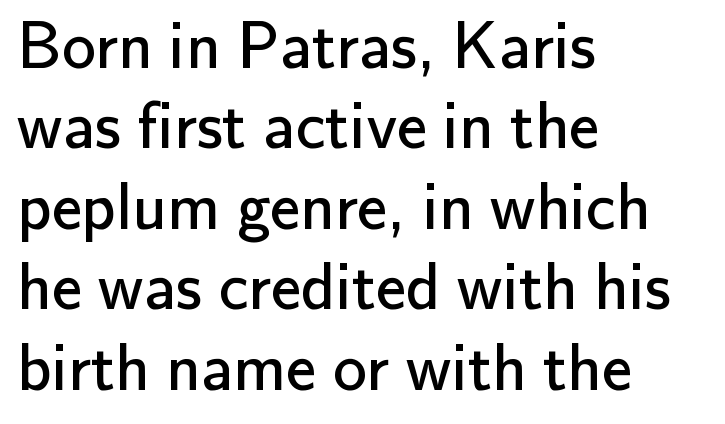
Q: Is the text bold? A: No.
Q: Is the text italic (slanted)? A: No, it is upright.
Q: Is the typeface a serif or a sans-serif typeface? A: Sans-serif.
Q: Is the text underlined? A: No.
Q: How is the paragraph aligned? A: Left-aligned.
Q: Is the spacing between letters normal or unusually wide? A: Normal.
Q: Width (condensed, normal, or wide)? A: Normal.
Q: Stroke contrast? A: Low.
Q: x-height? A: Small.
Q: Monospaced? A: No.
